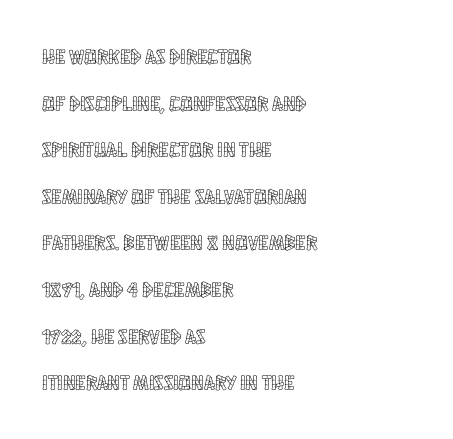
The image shows 21 px text type, upright; set left-aligned, loose line spacing (2.22x), normal letter spacing, not underlined.
